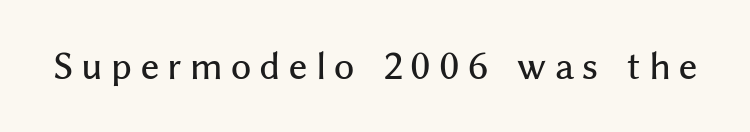
Q: Is the text italic (slanted)? A: No, it is upright.
Q: Is the typeface a serif or a sans-serif typeface? A: Sans-serif.
Q: Is the text underlined? A: No.
Q: Is the spacing between letters normal or unusually wide? A: Unusually wide.
Q: Width (condensed, normal, or wide)? A: Normal.
Q: Stroke contrast? A: Medium.
Q: x-height? A: Medium.
Q: Monospaced? A: No.
